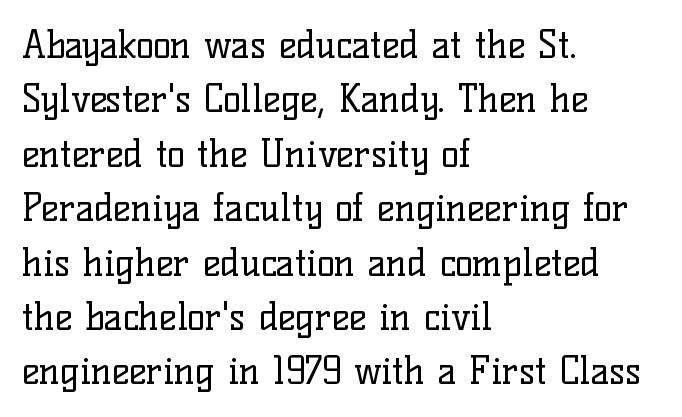
{"serif": "yes", "italic": "no", "bold": "no", "weight": "regular", "width": "normal", "stroke_contrast": "low", "x_height": "medium", "monospaced": "no", "underline": "no", "align": "left", "line_spacing": "normal", "line_spacing_ratio": 1.47, "letter_spacing": "normal", "letter_spacing_em": 0.0, "glyph_px": 37}
